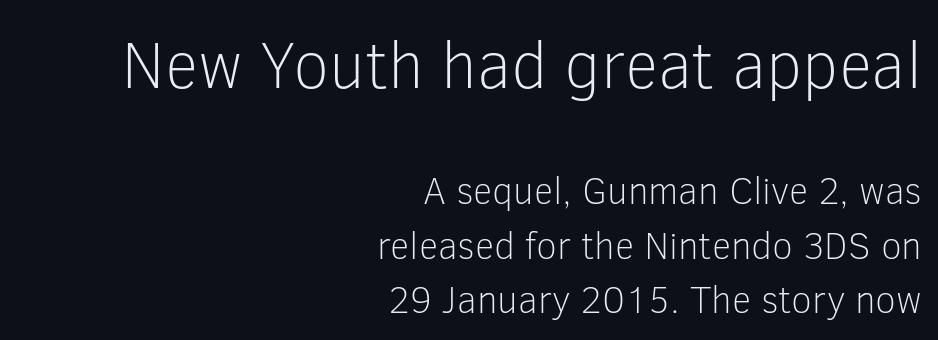
If you drew a ruler down the right edge, every line would touch it. Note the varied advance widths — an 'i' is clearly narrower than an 'm'. Letter spacing: default. Which of the two is more prominent by size? The first, at the top. The rows are spaced the way most documents space them.
